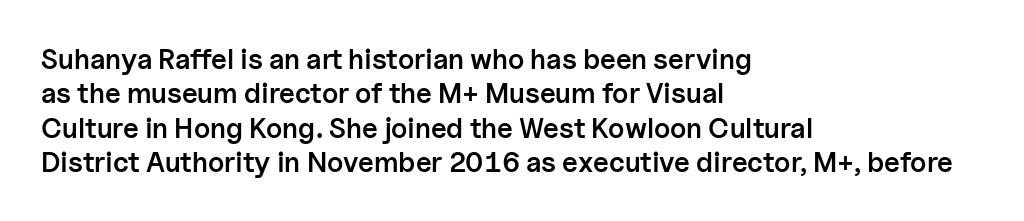
Q: Is the text bold? A: Semi-bold.
Q: Is the text italic (slanted)? A: No, it is upright.
Q: Is the typeface a serif or a sans-serif typeface? A: Sans-serif.
Q: Is the text underlined? A: No.
Q: How is the paragraph aligned? A: Left-aligned.
Q: Is the spacing between letters normal or unusually wide? A: Normal.
Q: Width (condensed, normal, or wide)? A: Normal.
Q: Stroke contrast? A: Low.
Q: x-height? A: Medium.
Q: Monospaced? A: No.
